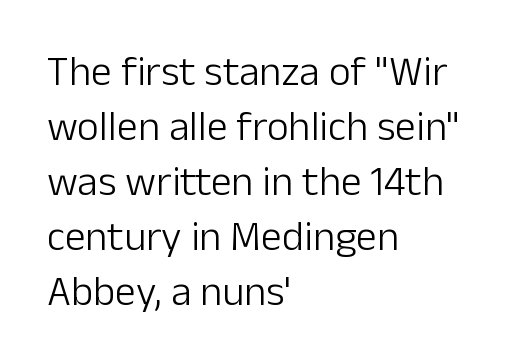
{"serif": "no", "italic": "no", "bold": "no", "weight": "light", "width": "normal", "stroke_contrast": "low", "x_height": "medium", "monospaced": "no", "underline": "no", "align": "left", "line_spacing": "normal", "line_spacing_ratio": 1.31, "letter_spacing": "normal", "letter_spacing_em": 0.0, "glyph_px": 42}
